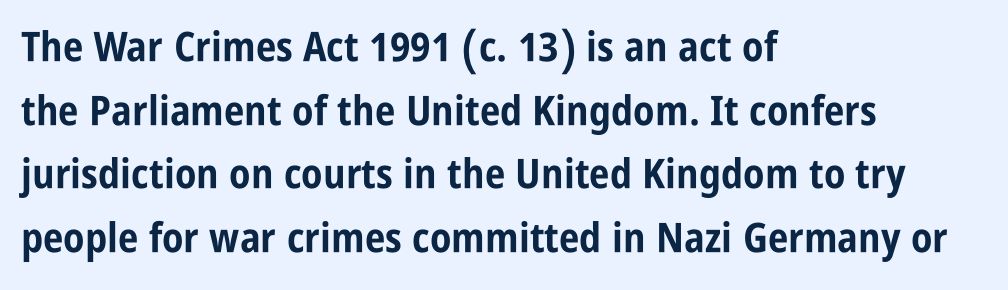
Q: Is the text bold? A: Yes.
Q: Is the text italic (slanted)? A: No, it is upright.
Q: Is the typeface a serif or a sans-serif typeface? A: Sans-serif.
Q: Is the text underlined? A: No.
Q: How is the paragraph aligned? A: Left-aligned.
Q: Is the spacing between letters normal or unusually wide? A: Normal.
Q: Is the spacing between lines tight, normal or loose? A: Normal.
Q: Width (condensed, normal, or wide)? A: Condensed.
Q: Stroke contrast? A: Low.
Q: x-height? A: Large.
Q: Monospaced? A: No.
